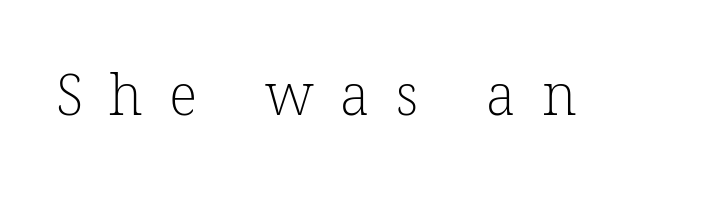
Q: Is the text bold? A: No.
Q: Is the typeface a serif or a sans-serif typeface? A: Serif.
Q: Is the text underlined? A: No.
Q: Is the spacing between letters normal or unusually wide? A: Unusually wide.
Q: Width (condensed, normal, or wide)? A: Normal.
Q: Stroke contrast? A: Low.
Q: x-height? A: Medium.
Q: Monospaced? A: No.
